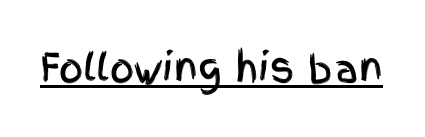
{"serif": "no", "italic": "no", "width": "condensed", "x_height": "large", "monospaced": "no", "underline": "yes", "letter_spacing": "normal", "letter_spacing_em": 0.0, "glyph_px": 38}
